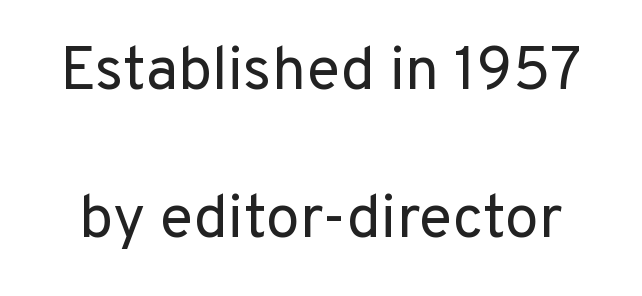
Q: Is the text bold? A: No.
Q: Is the text italic (slanted)? A: No, it is upright.
Q: Is the typeface a serif or a sans-serif typeface? A: Sans-serif.
Q: Is the text underlined? A: No.
Q: Is the spacing between letters normal or unusually wide? A: Normal.
Q: Is the spacing between lines tight, normal or loose? A: Loose.
Q: Width (condensed, normal, or wide)? A: Normal.
Q: Stroke contrast? A: Low.
Q: x-height? A: Medium.
Q: Monospaced? A: No.
